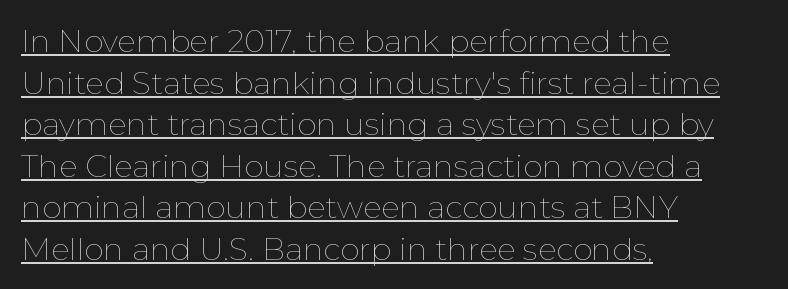
The passage shown is typed in a proportional face where columns would drift. Short and long lines alike share a common starting point at left. Every stem runs plumb, perpendicular to the baseline. Stems here are at most as thick as an everyday book face.
